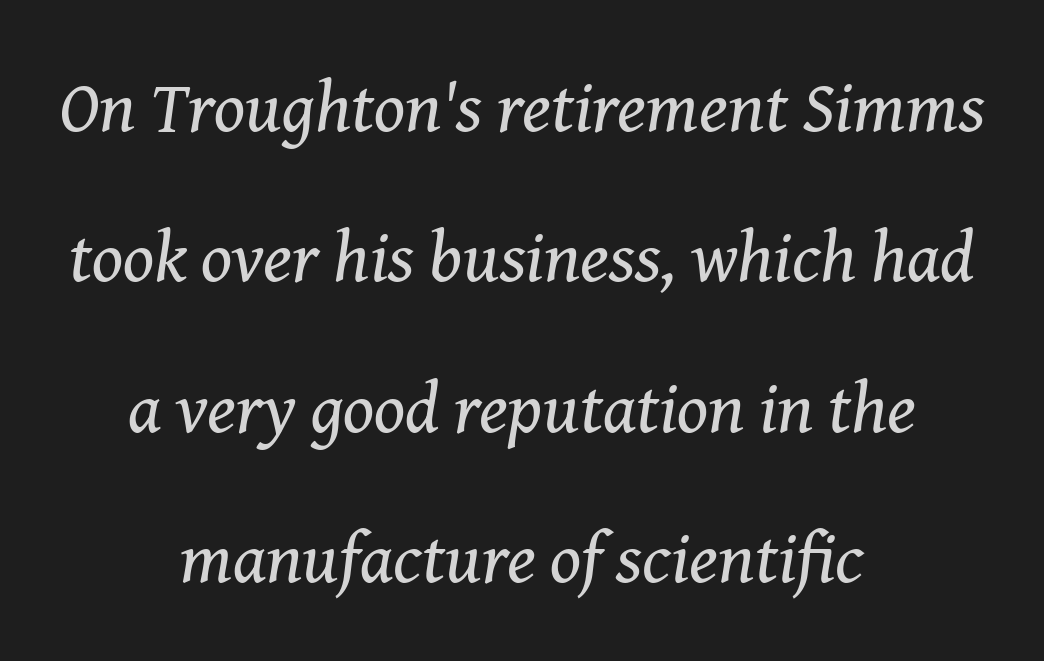
Every character sits at an angle, as italics do. Does extra space separate the letters? No, they use regular spacing. Quick note: underline off. Note the varied advance widths — an 'i' is clearly narrower than an 'm'. Quick note: interline space is abundant. Serif or sans? Serif — the stroke terminals have little feet.
